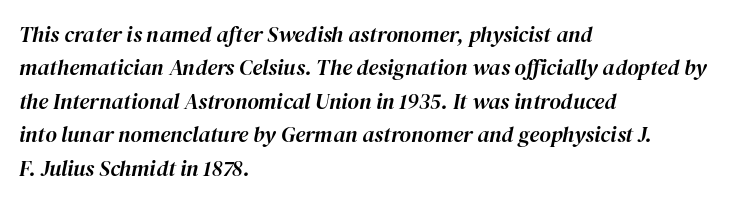
{"italic": "yes", "lean": "right", "slant_degrees": 12, "underline": "no", "align": "left", "line_spacing": "normal", "line_spacing_ratio": 1.52, "letter_spacing": "normal", "letter_spacing_em": 0.0, "glyph_px": 22}
